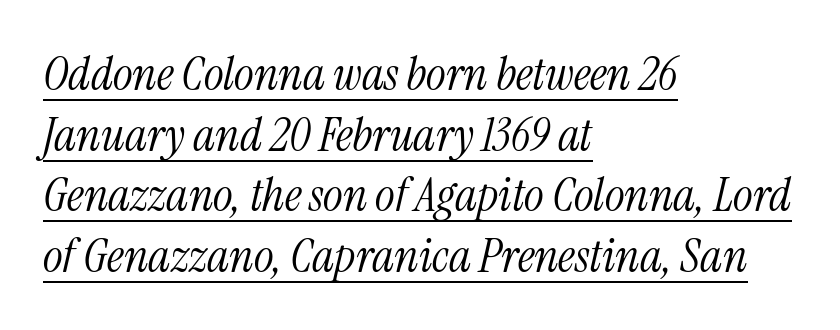
The image shows 47 px light, condensed serif type, italic (leaning right); set left-aligned, normal line spacing (1.29x), normal letter spacing, underlined; medium stroke contrast and a medium x-height.
